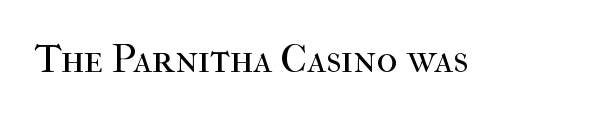
The letterforms sit at book weight or below. Tracking value appears to be zero — textbook default spacing. The font family rendered here belongs to the serif group. This rendering features lettering with no underline. Every character sits straight up, as roman type does.
